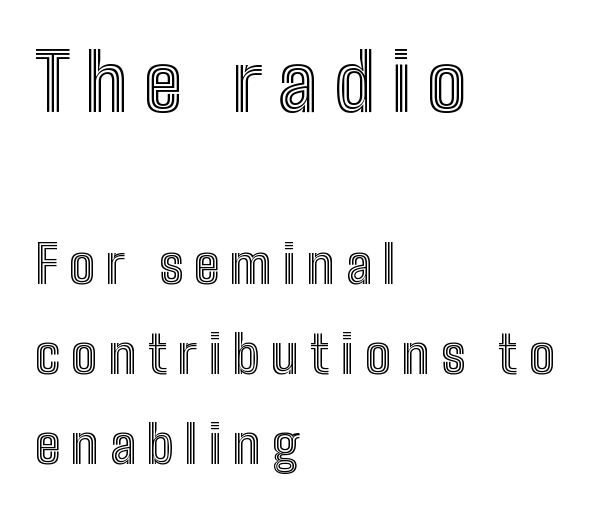
The image shows 78 px condensed type, upright; set left-aligned, line spacing 1.73x, unusually wide letter spacing (+0.21 em), not underlined; the first (top) block is 1.5x larger; a medium x-height.
